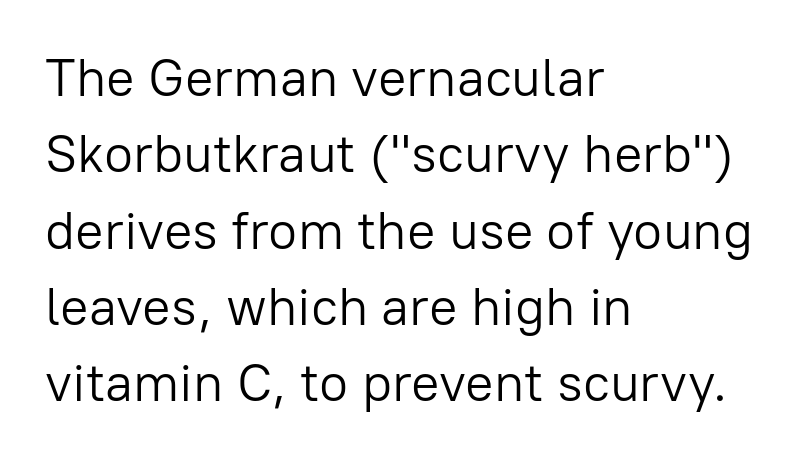
Short and long lines alike share a common starting point at left. You could not count columns in this text — the font is proportionally spaced. Descenders hang freely into open space. Each new line begins a customary step beneath the previous one. You could call the tracking neutral — neither tight nor loose.
